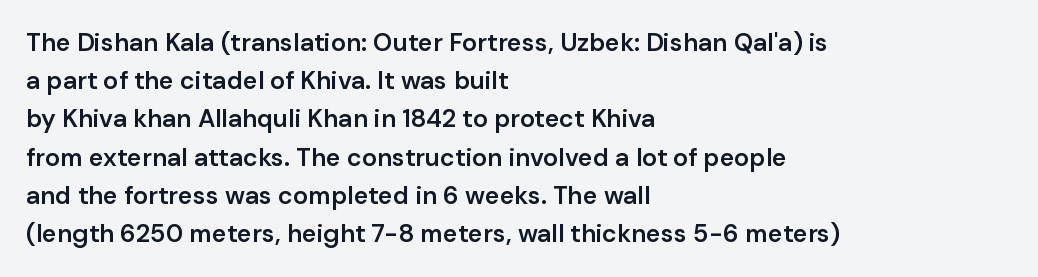
The image shows 25 px text type, upright; set left-aligned, normal line spacing (1.53x), normal letter spacing, not underlined.
